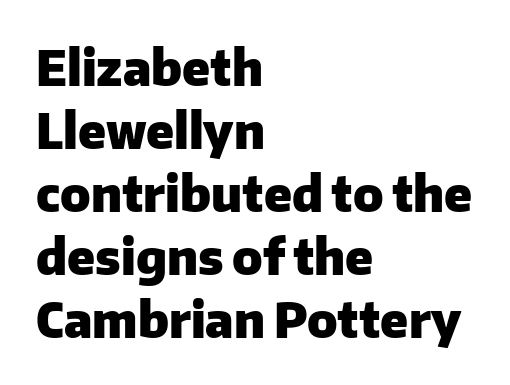
{"serif": "no", "italic": "no", "bold": "yes", "weight": "heavy", "width": "normal", "stroke_contrast": "low", "x_height": "medium", "monospaced": "no", "underline": "no", "align": "left", "line_spacing": "normal", "line_spacing_ratio": 1.31, "letter_spacing": "normal", "letter_spacing_em": 0.0, "glyph_px": 48}
